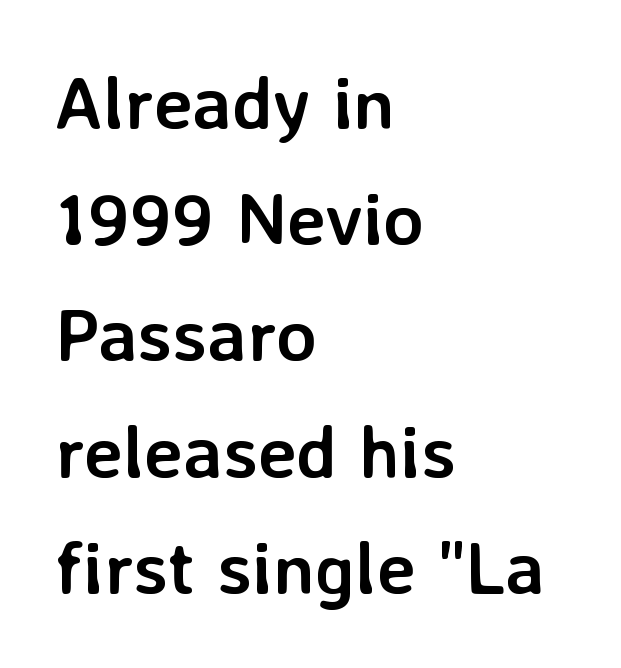
Chunky letters — that's bold for sure. Left-aligned paragraph, ragged on the right. The face used here is a sans, in the tradition of grotesques and geometrics. The specimen reads as upright at a glance. Horizontal bands of white between lines are of average thickness. Check under the words: just untouched page.
